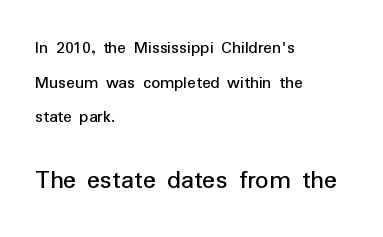
The leading is generous, giving the passage an open texture. Characters remain perfectly vertical along every line. Between these two stacked blocks, the lower one wins on size. Visually the block forms a straight wall on the left and a jagged coastline on the right.
